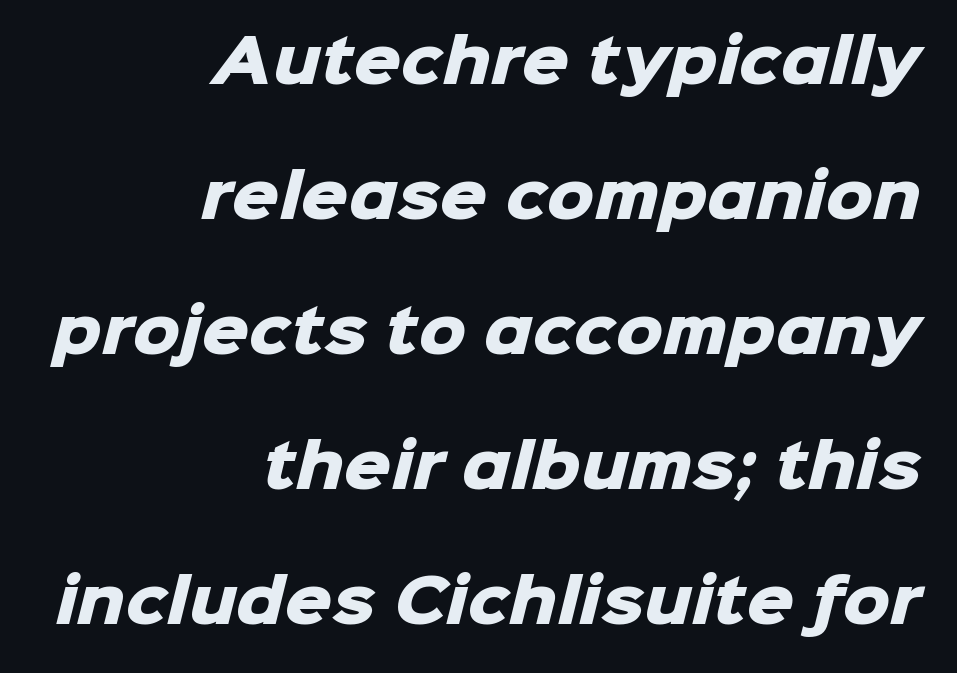
{"serif": "no", "bold": "yes", "weight": "heavy", "width": "normal", "stroke_contrast": "low", "x_height": "medium", "monospaced": "no", "underline": "no", "align": "right", "line_spacing": "loose", "line_spacing_ratio": 2.29, "letter_spacing": "normal", "letter_spacing_em": 0.0, "glyph_px": 59}
